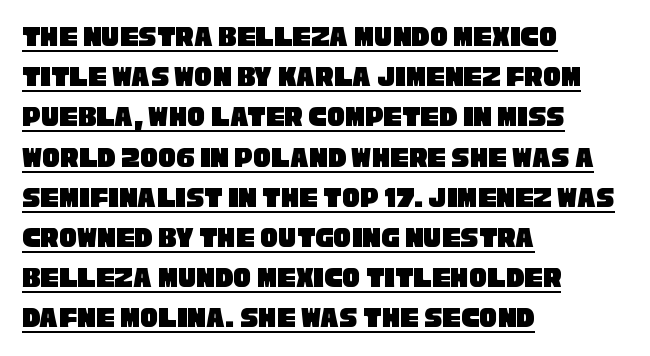
Q: Is the typeface a serif or a sans-serif typeface? A: Sans-serif.
Q: Is the text underlined? A: Yes.
Q: How is the paragraph aligned? A: Left-aligned.
Q: Is the spacing between letters normal or unusually wide? A: Normal.
Q: Is the spacing between lines tight, normal or loose? A: Normal.
Q: Width (condensed, normal, or wide)? A: Condensed.
Q: Stroke contrast? A: Low.
Q: x-height? A: Large.
Q: Monospaced? A: No.
